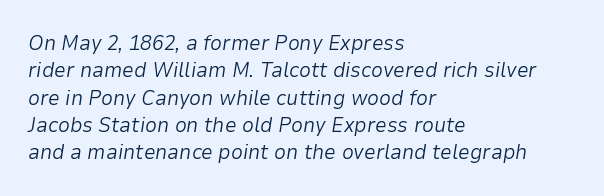
The image shows 21 px text type, italic (leaning right); set left-aligned, normal line spacing (1.3x), normal letter spacing, not underlined.
